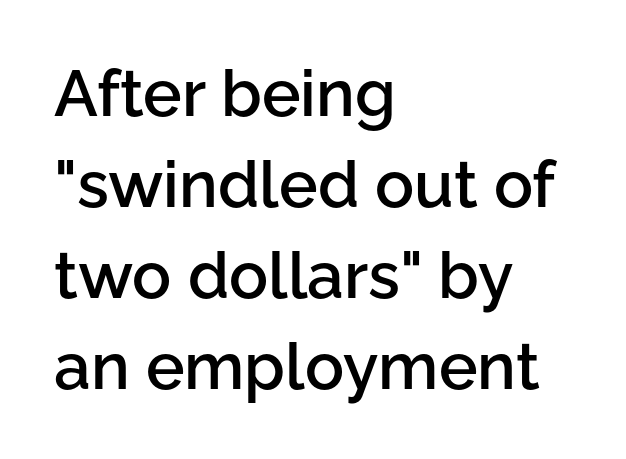
The image shows 65 px semibold sans-serif type, upright; set left-aligned, normal line spacing (1.4x), normal letter spacing, not underlined; low stroke contrast and a medium x-height.
